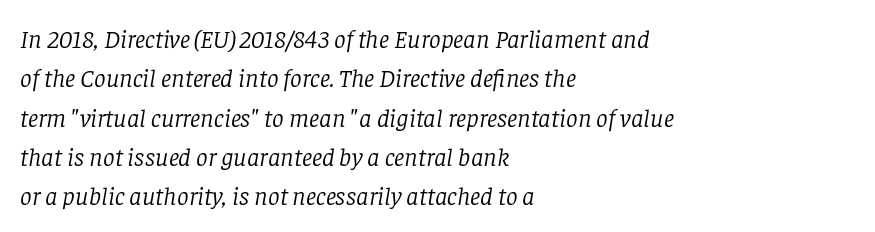
Q: Is the text bold? A: No.
Q: Is the text italic (slanted)? A: Yes, it leans right by about 8 degrees.
Q: Is the text underlined? A: No.
Q: How is the paragraph aligned? A: Left-aligned.
Q: Is the spacing between letters normal or unusually wide? A: Normal.
Q: Is the spacing between lines tight, normal or loose? A: Normal.
